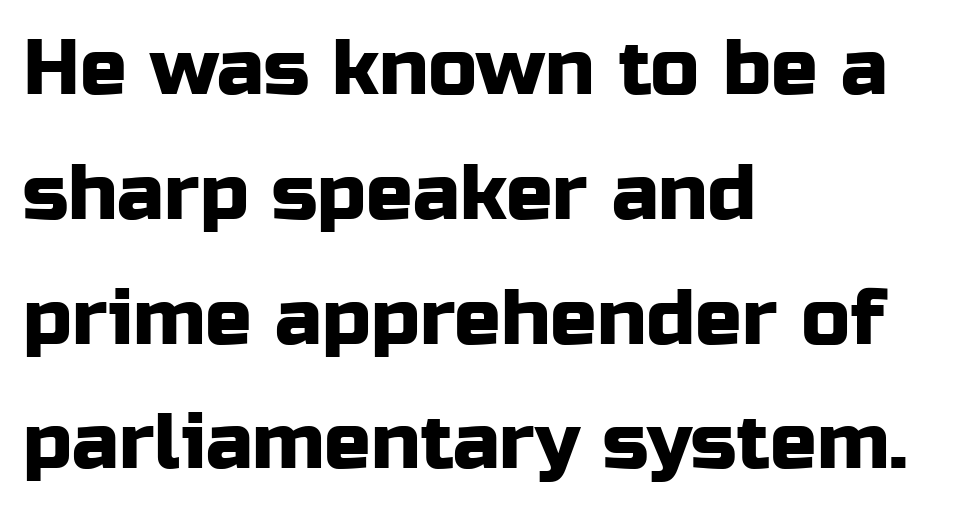
Q: Is the text italic (slanted)? A: No, it is upright.
Q: Is the typeface a serif or a sans-serif typeface? A: Sans-serif.
Q: Is the text underlined? A: No.
Q: How is the paragraph aligned? A: Left-aligned.
Q: Is the spacing between letters normal or unusually wide? A: Normal.
Q: Is the spacing between lines tight, normal or loose? A: Normal.
Q: Width (condensed, normal, or wide)? A: Normal.
Q: Stroke contrast? A: Low.
Q: x-height? A: Medium.
Q: Monospaced? A: No.
